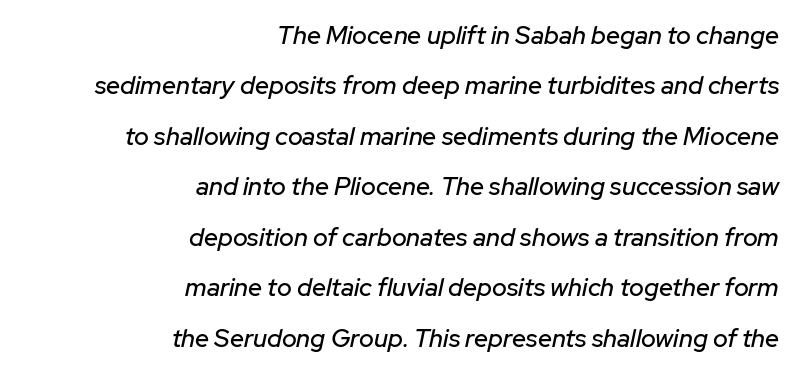
The image shows 25 px text type, italic (leaning right); set right-aligned, loose line spacing (2.02x), normal letter spacing, not underlined.
